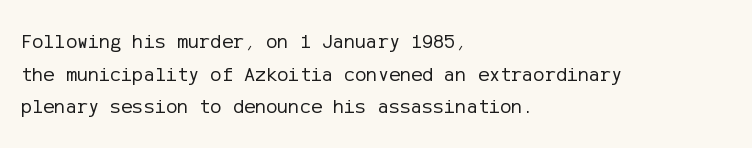
The axis of the letterforms is exactly vertical. Here the glyphs are tracked normally, forming tight word shapes. Descenders hang freely into open space. Line beginnings align vertically; line endings do not. The rows are spaced the way most documents space them.
